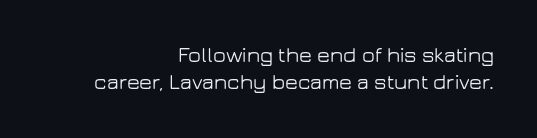
Q: Is the text italic (slanted)? A: No, it is upright.
Q: Is the text underlined? A: No.
Q: How is the paragraph aligned? A: Right-aligned.
Q: Is the spacing between letters normal or unusually wide? A: Normal.
Q: Is the spacing between lines tight, normal or loose? A: Normal.
